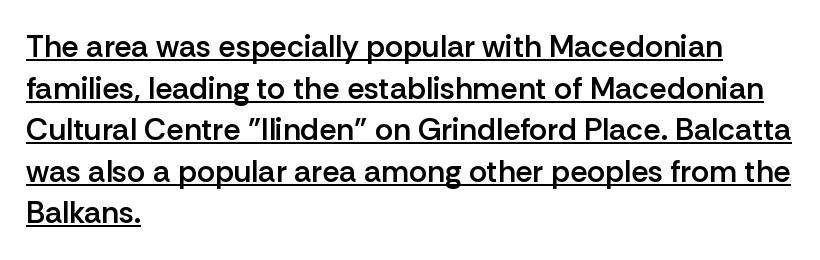
{"serif": "no", "italic": "no", "bold": "semi", "weight": "semibold", "width": "normal", "stroke_contrast": "low", "x_height": "medium", "monospaced": "no", "underline": "yes", "align": "left", "line_spacing": "normal", "line_spacing_ratio": 1.34, "letter_spacing": "normal", "letter_spacing_em": 0.0, "glyph_px": 31}
